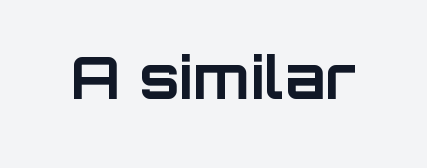
The strokes are fattened all the way to bold. This is roman type, the default non-slanted kind. Letters rest on an invisible, unmarked baseline. Nothing sits at the stroke ends, so this counts as sans-serif. Proportional: the letters do not fall into vertical columns.
